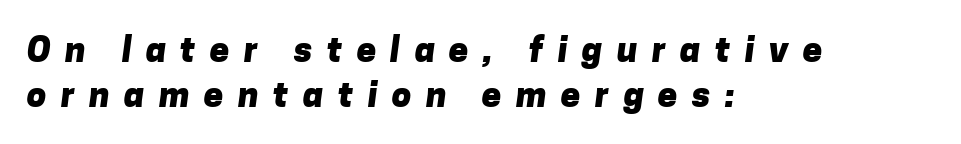
Q: Is the text bold? A: Yes.
Q: Is the typeface a serif or a sans-serif typeface? A: Sans-serif.
Q: Is the text underlined? A: No.
Q: How is the paragraph aligned? A: Left-aligned.
Q: Is the spacing between letters normal or unusually wide? A: Unusually wide.
Q: Is the spacing between lines tight, normal or loose? A: Normal.
Q: Width (condensed, normal, or wide)? A: Normal.
Q: Stroke contrast? A: Low.
Q: x-height? A: Medium.
Q: Monospaced? A: No.
